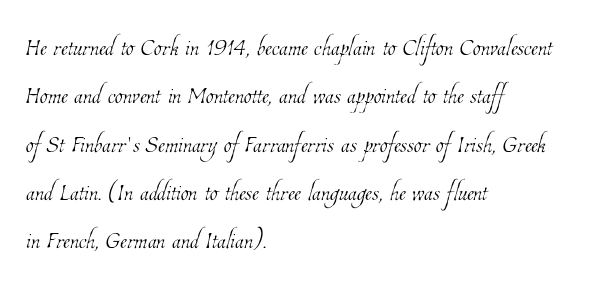
The image shows 32 px thin, condensed type; set left-aligned, normal line spacing (1.51x), normal letter spacing, not underlined; low stroke contrast and a medium x-height.
